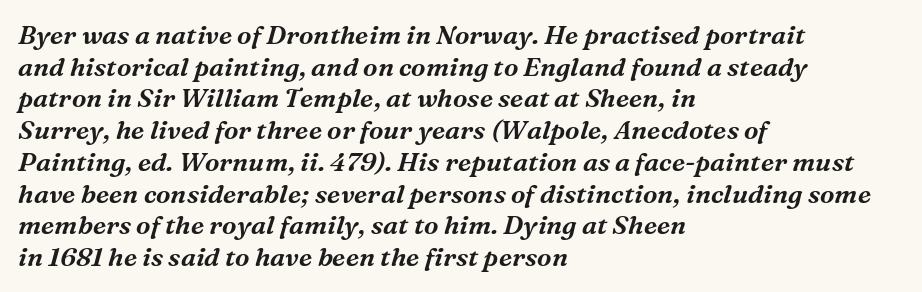
Q: Is the text italic (slanted)? A: Yes, it leans right by about 16 degrees.
Q: Is the text underlined? A: No.
Q: How is the paragraph aligned? A: Left-aligned.
Q: Is the spacing between letters normal or unusually wide? A: Normal.
